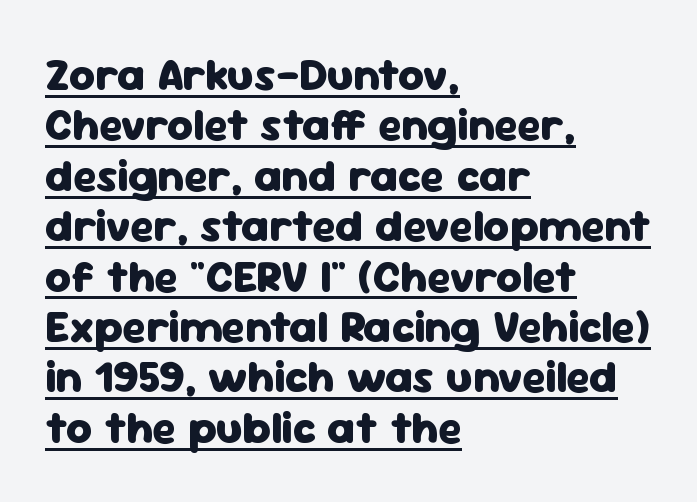
The image shows 45 px heavy sans-serif type, upright; set left-aligned, tight line spacing (1.12x), normal letter spacing, underlined; low stroke contrast and a medium x-height.
